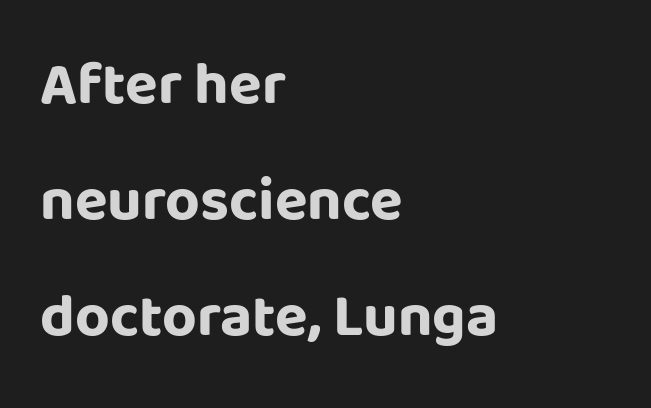
The image shows 60 px bold sans-serif type, upright; set left-aligned, loose line spacing (1.93x), normal letter spacing, not underlined; low stroke contrast and a large x-height.
